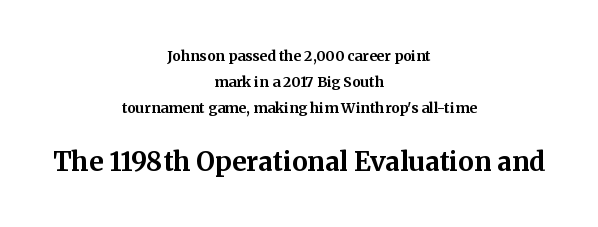
The foot of each line stays bare and open. The passage is arranged like a title page — every line centered. Standard letterfit; no display-style spreading of the glyphs. Weight check: bold — yes, fully. It's the straight-up-and-down kind of type.
